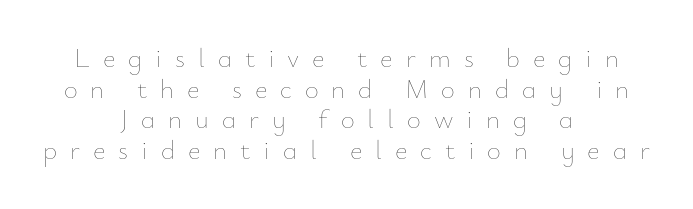
The image shows 27 px text type, upright; set centered, tight line spacing (1.13x), unusually wide letter spacing (+0.48 em), not underlined.
